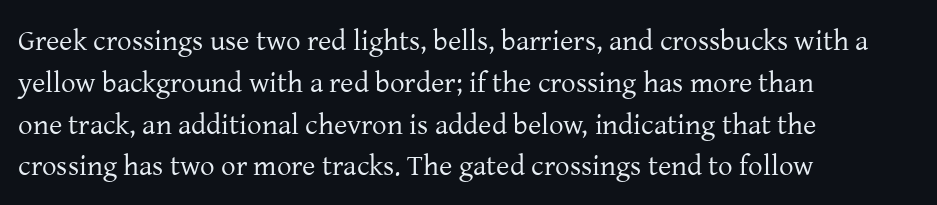
Q: Is the text bold? A: No.
Q: Is the text italic (slanted)? A: No, it is upright.
Q: Is the typeface a serif or a sans-serif typeface? A: Serif.
Q: Is the text underlined? A: No.
Q: How is the paragraph aligned? A: Left-aligned.
Q: Is the spacing between letters normal or unusually wide? A: Normal.
Q: Is the spacing between lines tight, normal or loose? A: Normal.
Q: Width (condensed, normal, or wide)? A: Normal.
Q: Stroke contrast? A: Low.
Q: x-height? A: Medium.
Q: Monospaced? A: No.
